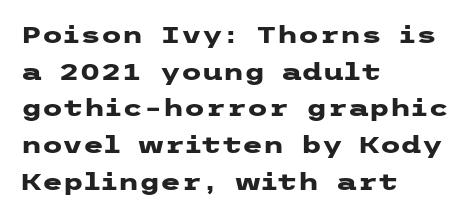
The image shows 24 px bold type, upright; set left-aligned, normal line spacing (1.53x), normal letter spacing, not underlined.
